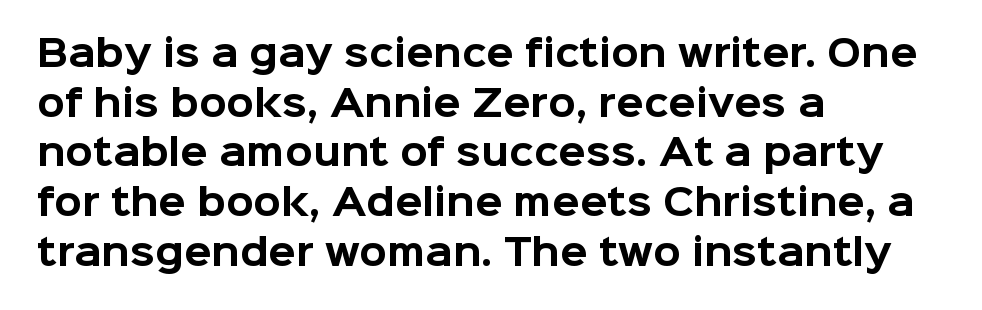
{"serif": "no", "italic": "no", "bold": "yes", "weight": "bold", "width": "normal", "stroke_contrast": "low", "x_height": "medium", "monospaced": "no", "underline": "no", "align": "left", "line_spacing": "normal", "line_spacing_ratio": 1.38, "letter_spacing": "normal", "letter_spacing_em": 0.0, "glyph_px": 36}
